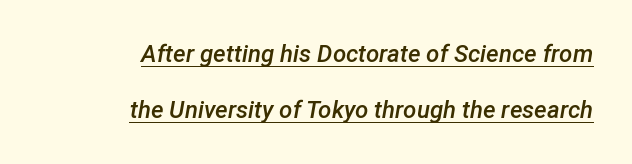
{"italic": "yes", "lean": "right", "slant_degrees": 12, "bold": "semi", "underline": "yes", "align": "right", "line_spacing": "loose", "line_spacing_ratio": 2.35, "letter_spacing": "normal", "letter_spacing_em": 0.0, "glyph_px": 24}
